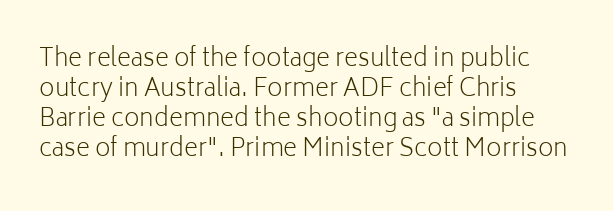
{"italic": "no", "bold": "no", "underline": "no", "align": "left", "line_spacing": "normal", "line_spacing_ratio": 1.25, "letter_spacing": "normal", "letter_spacing_em": 0.0, "glyph_px": 24}
